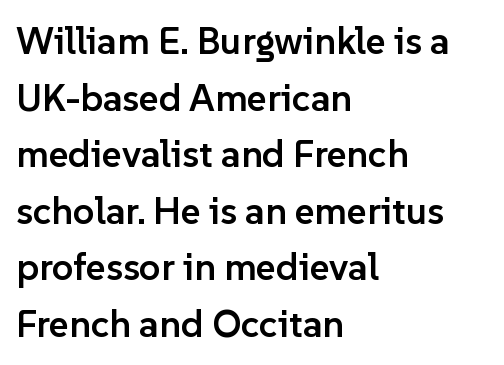
Is the type bold? Partly — it's a semibold, heavier than regular but not fully bold. Between one letter and the next there's only the usual sliver of space. The compositor pushed each line to the left boundary. This sample has the flowing, uneven cadence of proportional lettering. Italic: no, the glyphs are upright roman. Reading down the column, the eye jumps a familiar distance to each next line.
